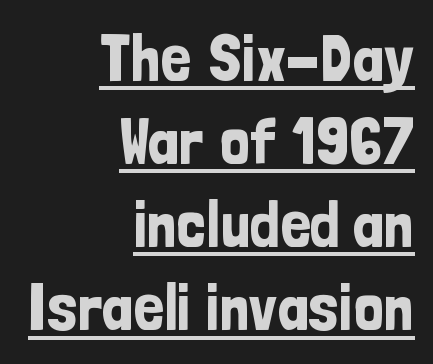
In terms of letterform style, serifs are entirely absent. Does the copy run flush right? Yes — the right margin is perfectly even. Character widths vary here, with narrow letters taking less room than wide ones. Honestly, the underline is the first thing you notice here. Unlike italic type, these characters show no tilt at all. Students, observe: this is what conventionally led text looks like.
